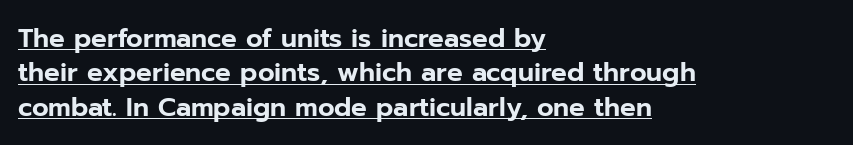
The image shows 26 px text type, upright; set left-aligned, normal line spacing (1.32x), normal letter spacing, underlined.
